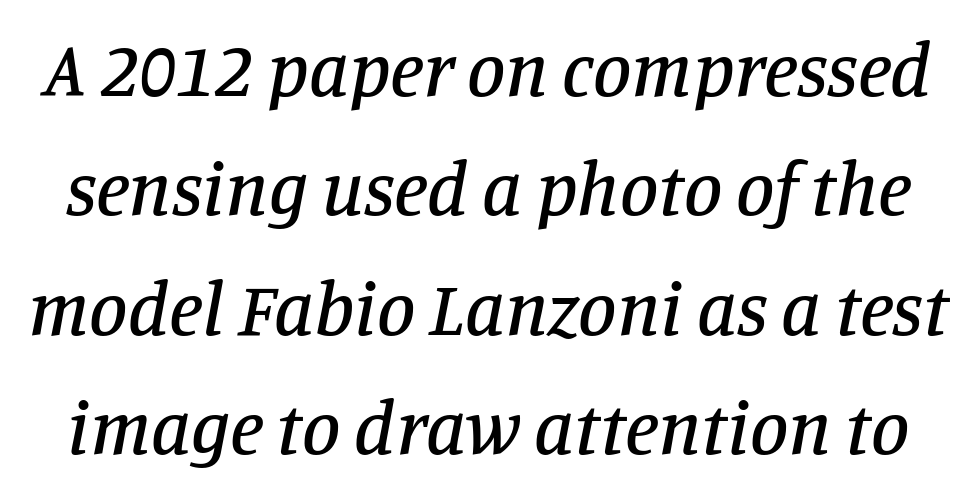
Students, note that the glyphs here touch the page at normal intervals. A typesetter would mark this as italic. The line-height multiplier appears to be the usual default. The space beneath each line is pristine and unruled.
